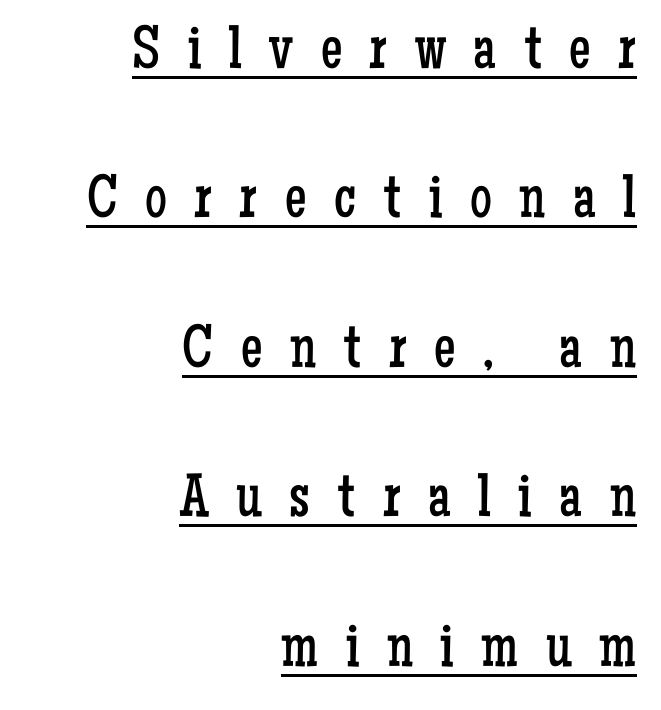
{"serif": "yes", "italic": "no", "bold": "no", "weight": "regular", "width": "condensed", "stroke_contrast": "low", "x_height": "medium", "monospaced": "no", "underline": "yes", "align": "right", "line_spacing": "loose", "line_spacing_ratio": 2.45, "letter_spacing": "wide", "letter_spacing_em": 0.45, "glyph_px": 61}
